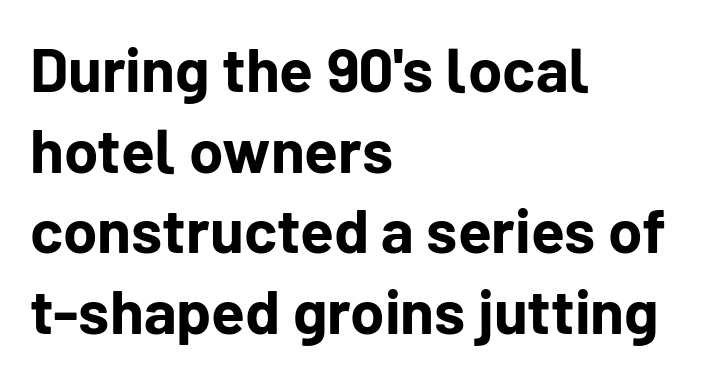
Q: Is the text bold? A: Yes.
Q: Is the text italic (slanted)? A: No, it is upright.
Q: Is the typeface a serif or a sans-serif typeface? A: Sans-serif.
Q: Is the text underlined? A: No.
Q: How is the paragraph aligned? A: Left-aligned.
Q: Is the spacing between letters normal or unusually wide? A: Normal.
Q: Is the spacing between lines tight, normal or loose? A: Normal.
Q: Width (condensed, normal, or wide)? A: Normal.
Q: Stroke contrast? A: Low.
Q: x-height? A: Medium.
Q: Monospaced? A: No.
